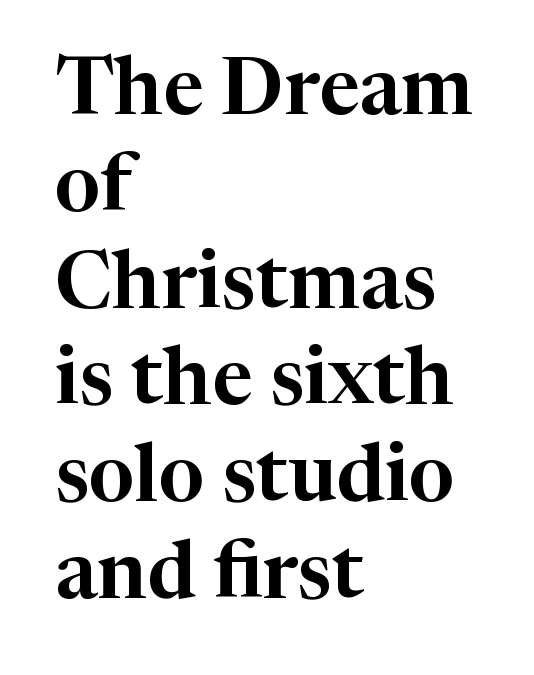
{"serif": "yes", "italic": "no", "width": "normal", "stroke_contrast": "high", "x_height": "medium", "monospaced": "no", "underline": "no", "align": "left", "line_spacing_ratio": 1.21, "letter_spacing": "normal", "letter_spacing_em": 0.0, "glyph_px": 80}
